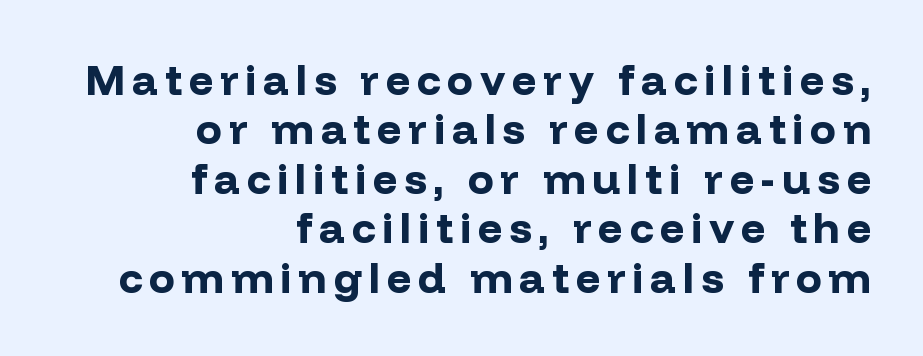
The image shows 43 px bold sans-serif type, upright; set right-aligned, tight line spacing (1.15x), not underlined; low stroke contrast and a medium x-height.
